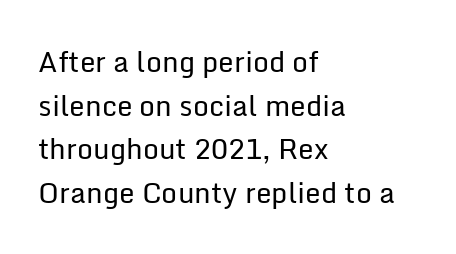
The horizontal fit of the characters is conventional and even. Is the block centered? No — it sits flush against the left margin. Do the letters lean? They stand straight. Honestly, the row spacing looks completely unremarkable. Just letters on the line, the space beneath them empty. These glyphs show unthickened strokes, regular width or finer.
